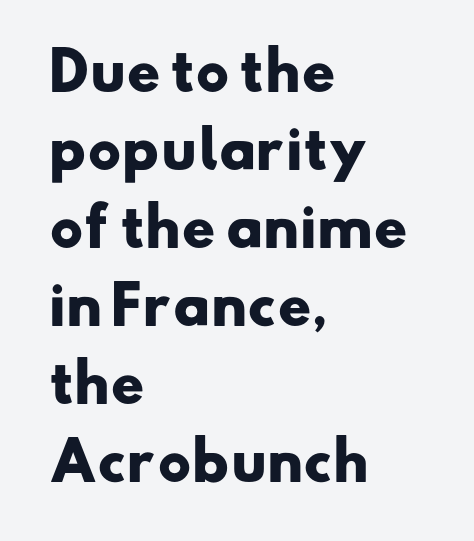
Q: Is the text bold? A: Yes.
Q: Is the typeface a serif or a sans-serif typeface? A: Sans-serif.
Q: Is the text underlined? A: No.
Q: How is the paragraph aligned? A: Left-aligned.
Q: Is the spacing between letters normal or unusually wide? A: Normal.
Q: Is the spacing between lines tight, normal or loose? A: Normal.
Q: Width (condensed, normal, or wide)? A: Wide.
Q: Stroke contrast? A: Low.
Q: x-height? A: Small.
Q: Monospaced? A: No.
